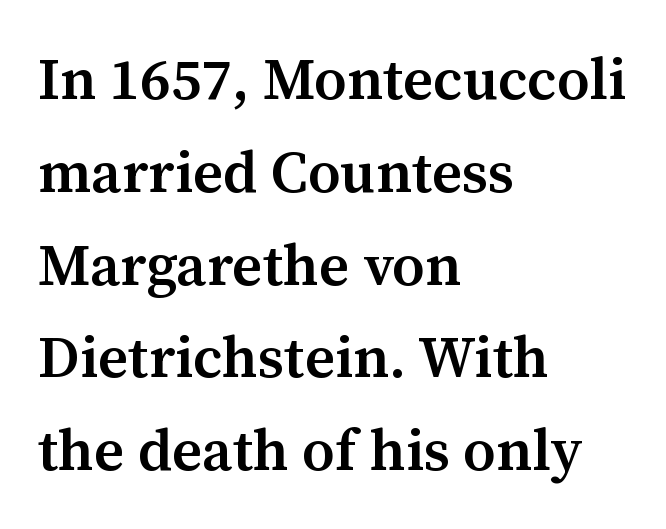
{"serif": "yes", "italic": "no", "bold": "semi", "weight": "semibold", "width": "normal", "stroke_contrast": "medium", "x_height": "medium", "monospaced": "no", "underline": "no", "align": "left", "line_spacing": "normal", "line_spacing_ratio": 1.6, "letter_spacing": "normal", "letter_spacing_em": 0.0, "glyph_px": 58}
